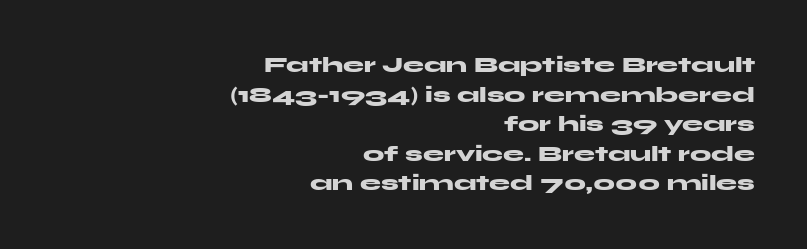
Q: Is the text bold? A: Yes.
Q: Is the text italic (slanted)? A: No, it is upright.
Q: Is the text underlined? A: No.
Q: How is the paragraph aligned? A: Right-aligned.
Q: Is the spacing between letters normal or unusually wide? A: Normal.
Q: Is the spacing between lines tight, normal or loose? A: Normal.
